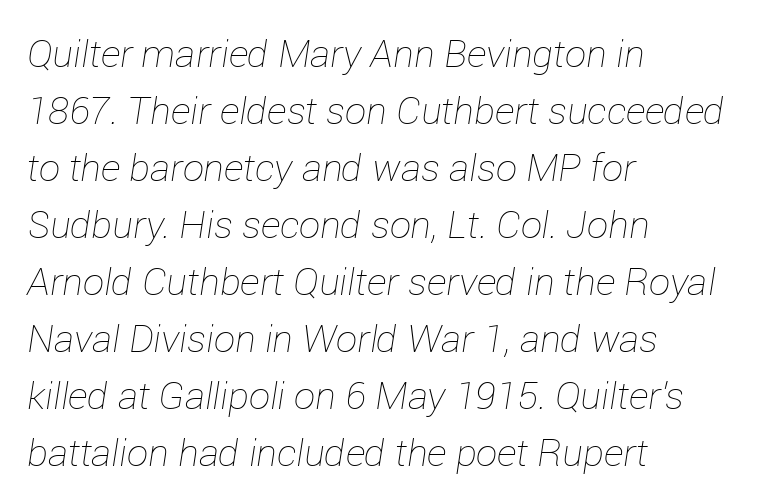
Line starts are locked; line ends wander. Evenly set lines give the paragraph a standard silhouette. The baseline area is clear. The font sits on the lighter half of the weight spectrum, regular included.
